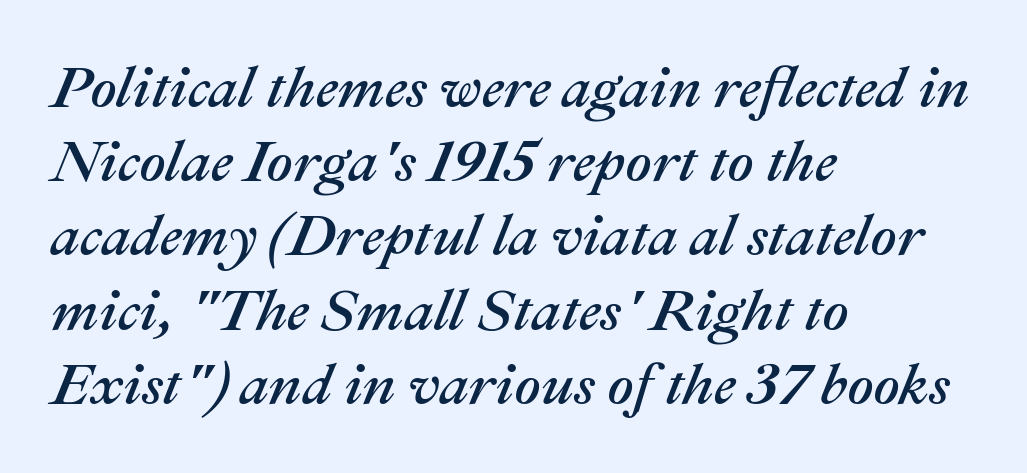
{"italic": "yes", "lean": "right", "slant_degrees": 22, "width": "normal", "stroke_contrast": "medium", "x_height": "medium", "monospaced": "no", "underline": "no", "align": "left", "line_spacing": "normal", "line_spacing_ratio": 1.28, "letter_spacing": "normal", "letter_spacing_em": 0.0, "glyph_px": 58}
